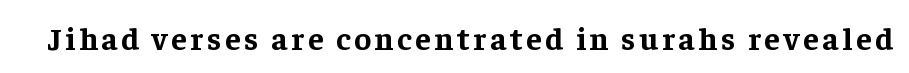
When letters stand straight like this, we call the style roman or upright. Each letter keeps its own natural width here, so spacing adapts to shape. This sample uses a serif face. Just letters on the line, the space beneath them empty.
